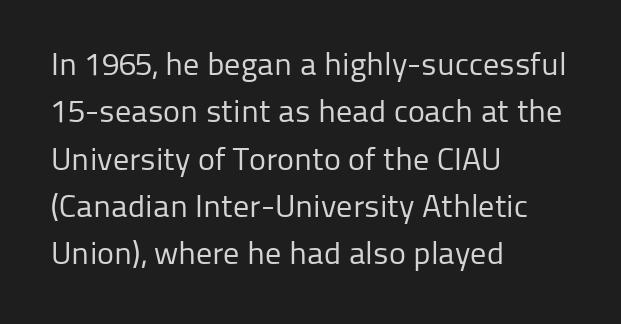
Q: Is the text bold? A: No.
Q: Is the text italic (slanted)? A: No, it is upright.
Q: Is the typeface a serif or a sans-serif typeface? A: Sans-serif.
Q: Is the text underlined? A: No.
Q: How is the paragraph aligned? A: Left-aligned.
Q: Is the spacing between letters normal or unusually wide? A: Normal.
Q: Is the spacing between lines tight, normal or loose? A: Normal.
Q: Width (condensed, normal, or wide)? A: Normal.
Q: Stroke contrast? A: Low.
Q: x-height? A: Medium.
Q: Monospaced? A: No.
